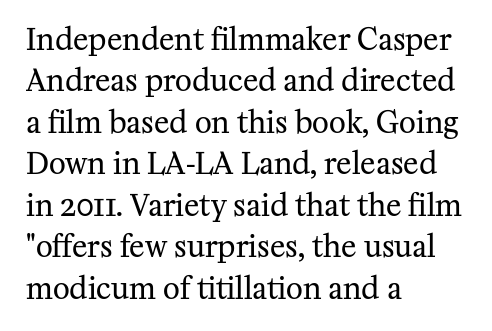
Q: Is the text bold? A: No.
Q: Is the text italic (slanted)? A: No, it is upright.
Q: Is the typeface a serif or a sans-serif typeface? A: Serif.
Q: Is the text underlined? A: No.
Q: How is the paragraph aligned? A: Left-aligned.
Q: Is the spacing between letters normal or unusually wide? A: Normal.
Q: Is the spacing between lines tight, normal or loose? A: Normal.
Q: Width (condensed, normal, or wide)? A: Normal.
Q: Stroke contrast? A: Medium.
Q: x-height? A: Medium.
Q: Monospaced? A: No.
